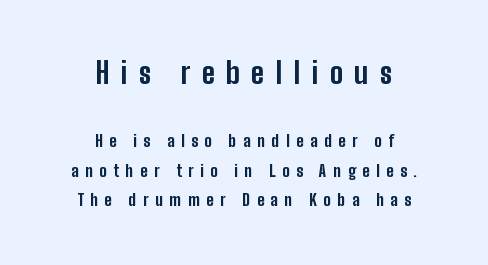
The first block has been scaled up relative to the second. Does the lettering tilt? It doesn't — this is upright. In CSS terms this would be text-align: center. The passage shown is typed in a proportional face where columns would drift.
